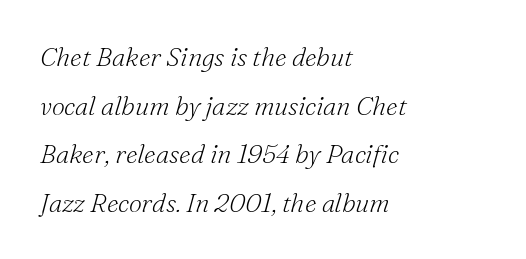
The image shows 26 px text type, italic (leaning right); set left-aligned, line spacing 1.87x, normal letter spacing, not underlined.
